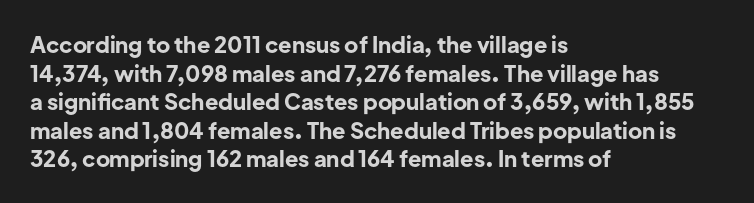
The image shows 22 px bold type, upright; set left-aligned, normal line spacing (1.3x), normal letter spacing, not underlined.
